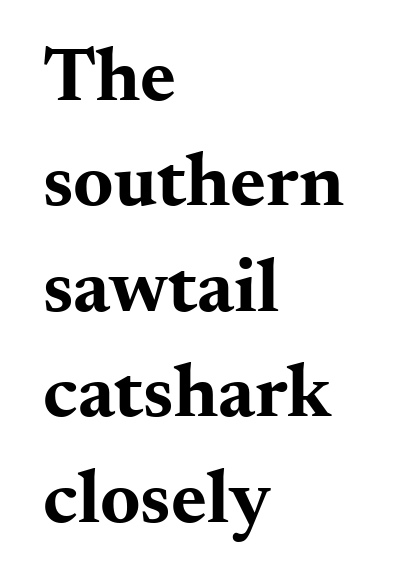
Where is the straight margin? On the left. Lines of text with bare space underneath. Students, note that the glyphs here touch the page at normal intervals. Serifs: yes, visible at the terminals of the letterforms.
